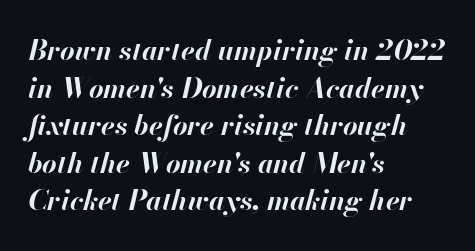
{"italic": "yes", "lean": "right", "slant_degrees": 13, "bold": "yes", "weight": "bold", "width": "normal", "stroke_contrast": "high", "x_height": "small", "monospaced": "no", "underline": "no", "align": "left", "line_spacing": "normal", "line_spacing_ratio": 1.34, "letter_spacing": "normal", "letter_spacing_em": 0.0, "glyph_px": 28}
